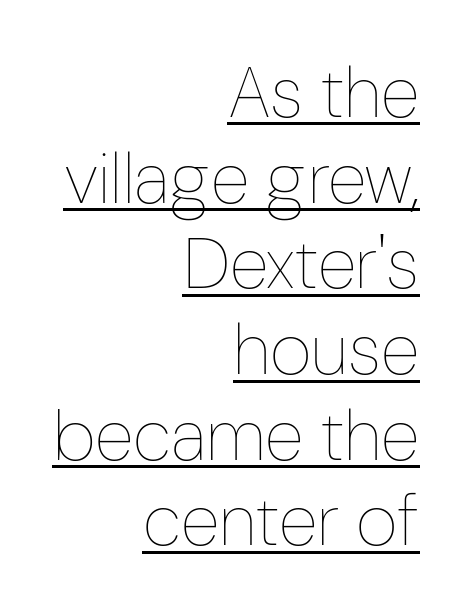
The image shows 72 px thin, condensed type, upright; set right-aligned, line spacing 1.19x, normal letter spacing, underlined; low stroke contrast and a medium x-height.
